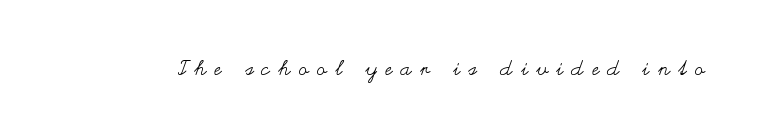
Q: Is the text bold? A: No.
Q: Is the text italic (slanted)? A: Yes.
Q: Is the text underlined? A: No.
Q: Is the spacing between letters normal or unusually wide? A: Unusually wide.
